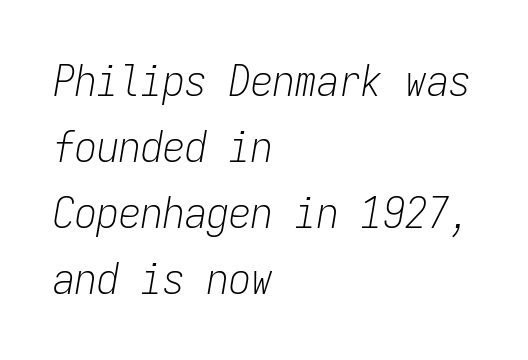
The image shows 44 px light, condensed type, italic (leaning right), monospaced; set left-aligned, normal line spacing (1.5x), normal letter spacing, not underlined; low stroke contrast and a medium x-height.
